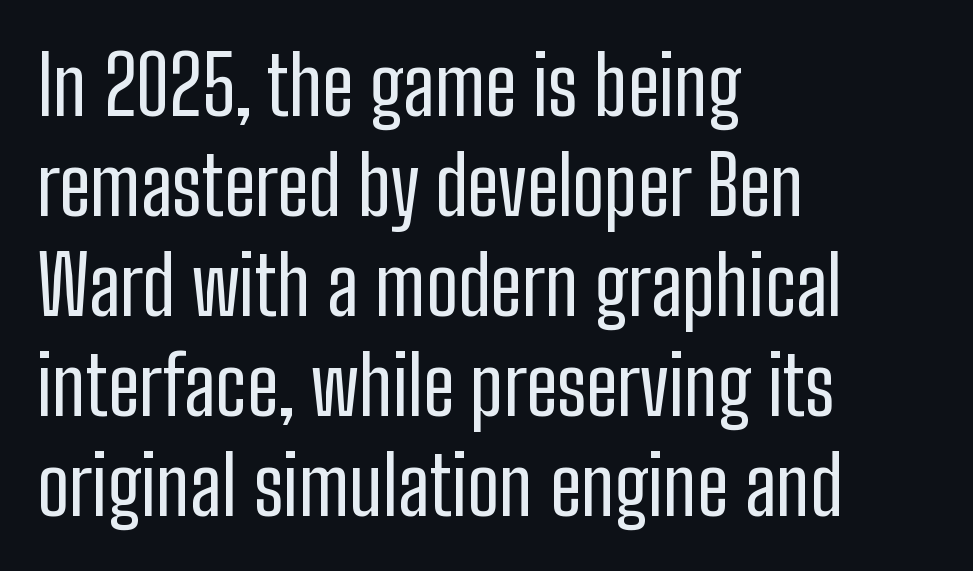
{"serif": "no", "italic": "no", "bold": "no", "weight": "regular", "width": "condensed", "stroke_contrast": "low", "x_height": "medium", "monospaced": "no", "underline": "no", "align": "left", "line_spacing": "normal", "line_spacing_ratio": 1.25, "letter_spacing": "normal", "letter_spacing_em": 0.0, "glyph_px": 80}
